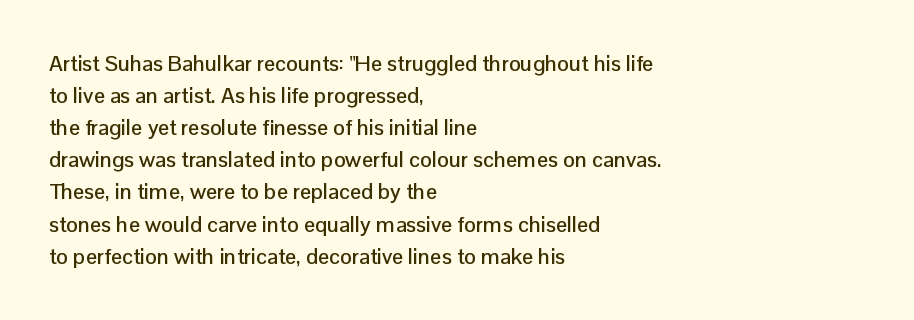
Q: Is the text italic (slanted)? A: No, it is upright.
Q: Is the text underlined? A: No.
Q: How is the paragraph aligned? A: Left-aligned.
Q: Is the spacing between letters normal or unusually wide? A: Normal.
Q: Is the spacing between lines tight, normal or loose? A: Normal.
